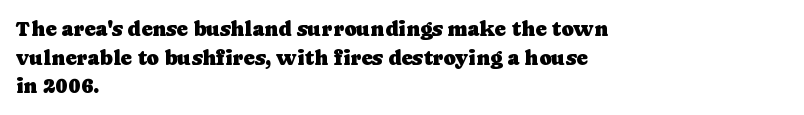
{"italic": "no", "underline": "no", "align": "left", "line_spacing": "normal", "line_spacing_ratio": 1.36, "letter_spacing": "normal", "letter_spacing_em": 0.0, "glyph_px": 21}
